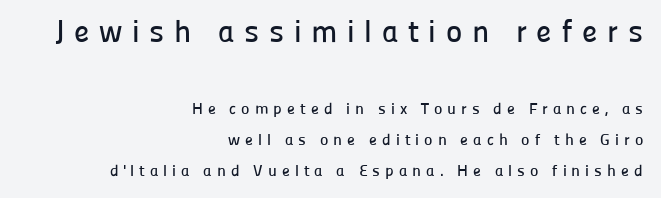
Q: Is the text italic (slanted)? A: No, it is upright.
Q: Is the typeface a serif or a sans-serif typeface? A: Sans-serif.
Q: Is the text underlined? A: No.
Q: How is the paragraph aligned? A: Right-aligned.
Q: Is the spacing between letters normal or unusually wide? A: Unusually wide.
Q: Is the spacing between lines tight, normal or loose? A: Loose.
Q: Which block of text is set in a larger size, the first (top) or the second (bottom)? A: The first (top) one.
Q: Width (condensed, normal, or wide)? A: Normal.
Q: Stroke contrast? A: Low.
Q: x-height? A: Medium.
Q: Monospaced? A: No.
